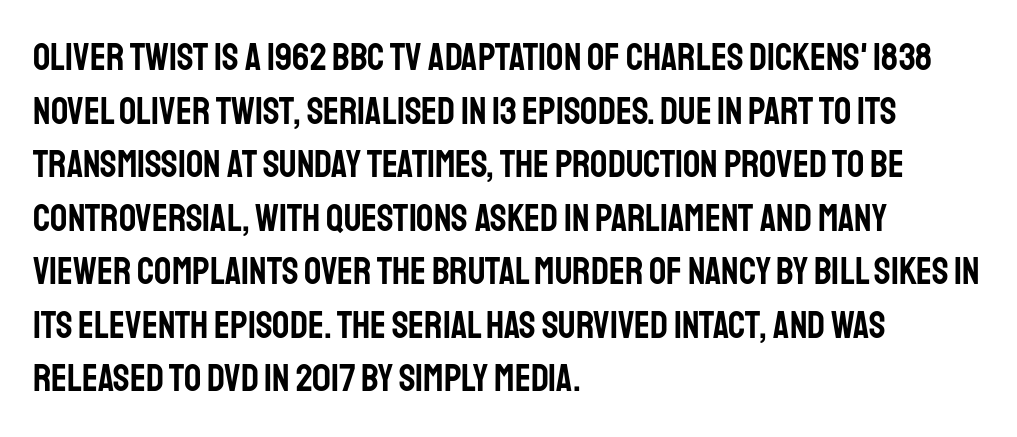
Posture: vertical. The text block is weighted toward the left margin, trailing off unevenly rightward. These lines are rendered in a variable-pitch font. No extra tracking has been applied to these lines. Check under the words: just untouched page.
